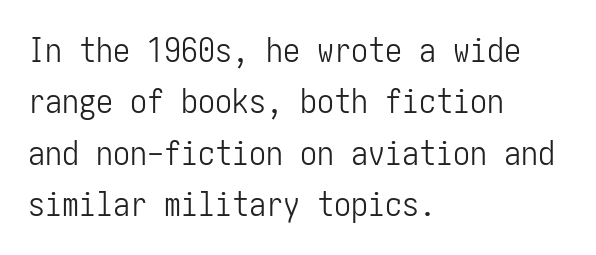
The image shows 34 px light, condensed sans-serif type, upright; set left-aligned, normal line spacing (1.51x), normal letter spacing, not underlined; low stroke contrast and a medium x-height.
